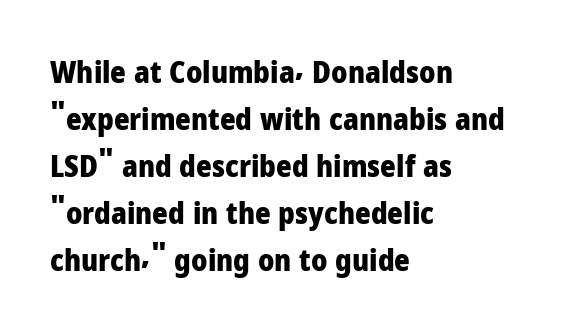
The image shows 30 px heavy sans-serif type, upright; set left-aligned, normal line spacing (1.57x), normal letter spacing, not underlined; low stroke contrast and a medium x-height.
